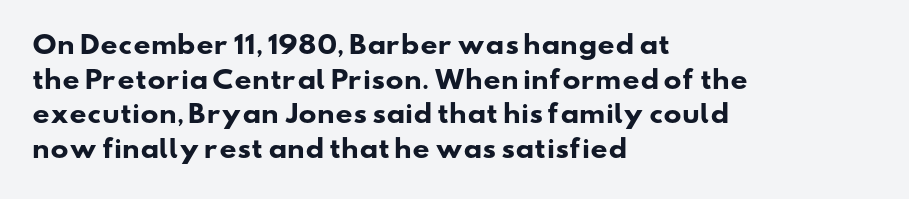
{"bold": "yes", "underline": "no", "align": "left", "line_spacing": "normal", "line_spacing_ratio": 1.44, "letter_spacing": "normal", "letter_spacing_em": 0.0, "glyph_px": 24}
